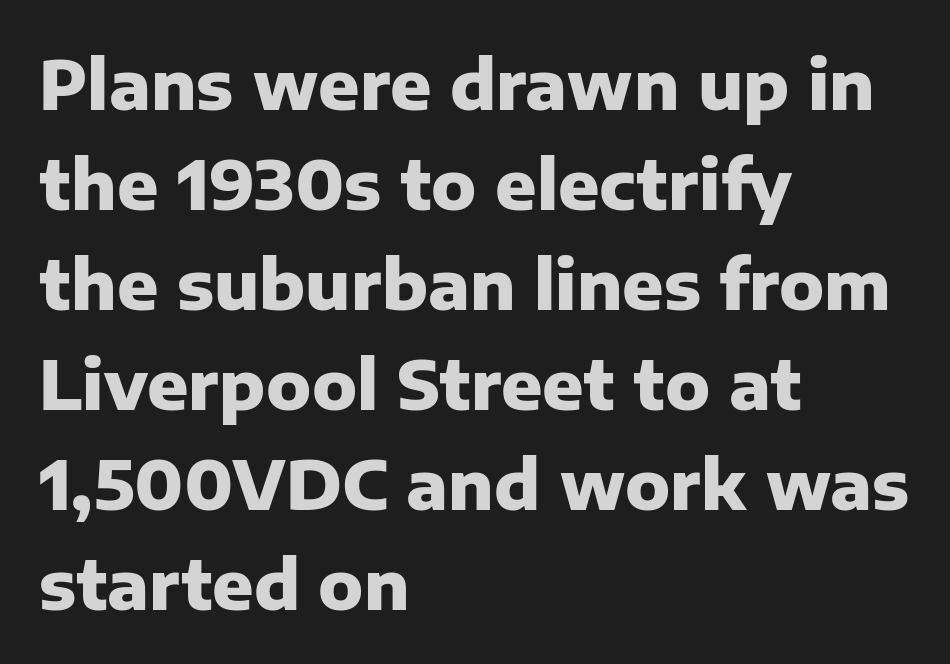
What stands out about the letter spacing? Nothing — it is the standard amount. The rendering anchors every line to the left-hand side. Thick stems and heavy bowls — unmistakably bold. If you measured baseline to baseline, you'd find a middling distance.
